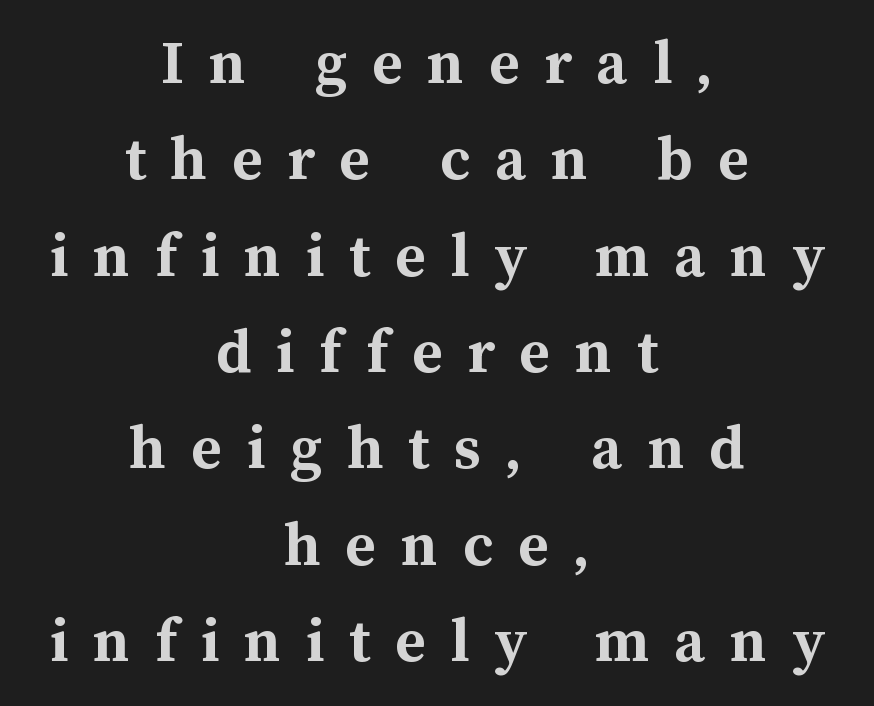
Q: Is the text bold? A: Yes.
Q: Is the text italic (slanted)? A: No, it is upright.
Q: Is the text underlined? A: No.
Q: How is the paragraph aligned? A: Centered.
Q: Is the spacing between letters normal or unusually wide? A: Unusually wide.
Q: Is the spacing between lines tight, normal or loose? A: Normal.
Q: Width (condensed, normal, or wide)? A: Normal.
Q: Stroke contrast? A: Medium.
Q: x-height? A: Medium.
Q: Monospaced? A: No.
